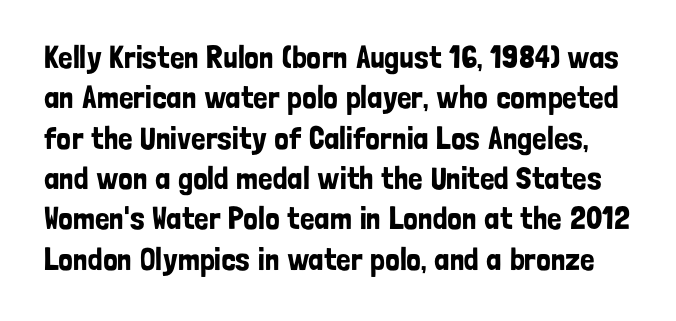
Q: Is the text italic (slanted)? A: No, it is upright.
Q: Is the typeface a serif or a sans-serif typeface? A: Sans-serif.
Q: Is the text underlined? A: No.
Q: Is the spacing between letters normal or unusually wide? A: Normal.
Q: Is the spacing between lines tight, normal or loose? A: Normal.
Q: Width (condensed, normal, or wide)? A: Condensed.
Q: Stroke contrast? A: Low.
Q: x-height? A: Medium.
Q: Monospaced? A: No.
